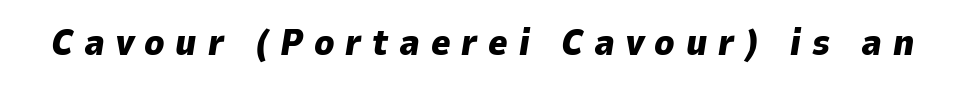
{"italic": "yes", "lean": "right", "slant_degrees": 9, "bold": "yes", "weight": "heavy", "width": "normal", "stroke_contrast": "low", "x_height": "medium", "monospaced": "no", "underline": "no", "letter_spacing": "wide", "letter_spacing_em": 0.29, "glyph_px": 37}
